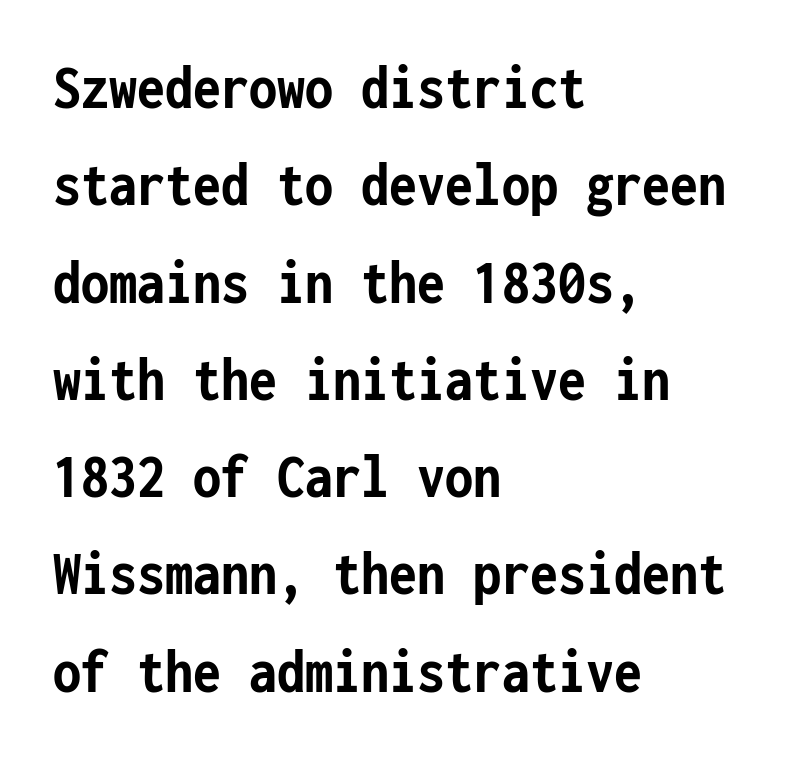
Q: Is the text bold? A: Yes.
Q: Is the text italic (slanted)? A: No, it is upright.
Q: Is the typeface a serif or a sans-serif typeface? A: Sans-serif.
Q: Is the text underlined? A: No.
Q: How is the paragraph aligned? A: Left-aligned.
Q: Is the spacing between letters normal or unusually wide? A: Normal.
Q: Is the spacing between lines tight, normal or loose? A: Normal.
Q: Width (condensed, normal, or wide)? A: Condensed.
Q: Stroke contrast? A: Low.
Q: x-height? A: Medium.
Q: Monospaced? A: Yes.
